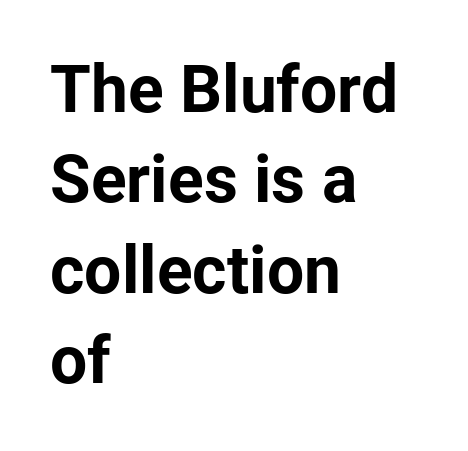
{"serif": "no", "italic": "no", "bold": "yes", "weight": "bold", "width": "normal", "stroke_contrast": "low", "x_height": "medium", "monospaced": "no", "underline": "no", "align": "left", "line_spacing": "normal", "line_spacing_ratio": 1.37, "letter_spacing": "normal", "letter_spacing_em": 0.0, "glyph_px": 66}
